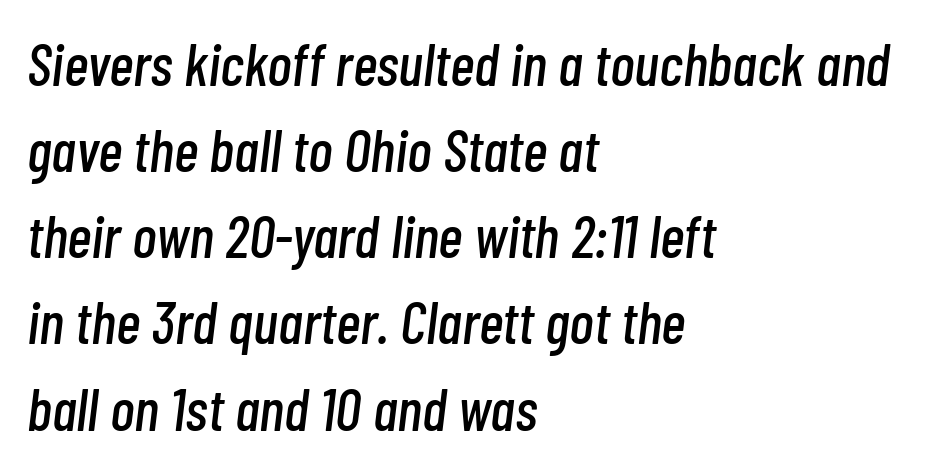
Q: Is the text italic (slanted)? A: Yes, it leans right by about 7 degrees.
Q: Is the text underlined? A: No.
Q: How is the paragraph aligned? A: Left-aligned.
Q: Is the spacing between letters normal or unusually wide? A: Normal.
Q: Is the spacing between lines tight, normal or loose? A: Normal.
Q: Width (condensed, normal, or wide)? A: Condensed.
Q: Stroke contrast? A: Low.
Q: x-height? A: Medium.
Q: Monospaced? A: No.
